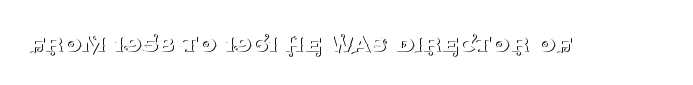
The image shows 29 px thin serif type, upright; set normal letter spacing, not underlined; medium stroke contrast and a large x-height.
